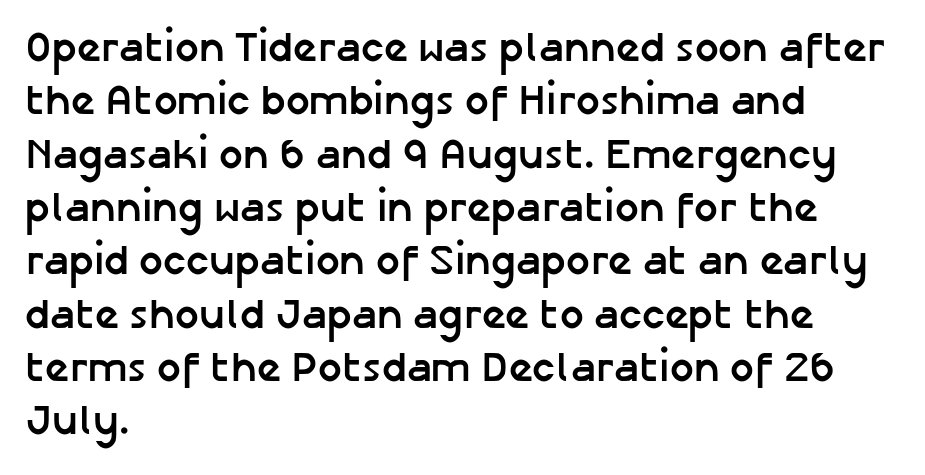
Students, this is bold: see how much ink each stroke carries. Is the block centered? No — it sits flush against the left margin. Designer's note — italics off, roman on. The face used here is proportionally spaced, like ordinary book or web type. Just letters on the line, the space beneath them empty.
